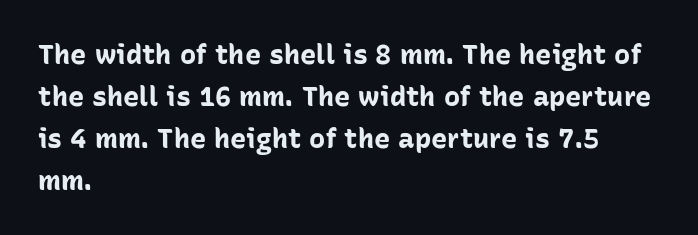
The image shows 27 px bold type, upright; set left-aligned, normal line spacing (1.55x), normal letter spacing, not underlined.
